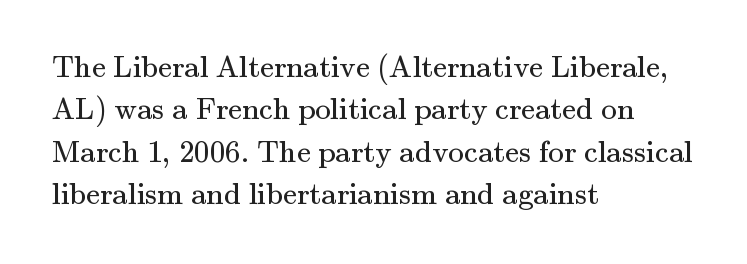
Q: Is the text bold? A: No.
Q: Is the text italic (slanted)? A: No, it is upright.
Q: Is the typeface a serif or a sans-serif typeface? A: Serif.
Q: Is the text underlined? A: No.
Q: How is the paragraph aligned? A: Left-aligned.
Q: Is the spacing between letters normal or unusually wide? A: Normal.
Q: Is the spacing between lines tight, normal or loose? A: Normal.
Q: Width (condensed, normal, or wide)? A: Normal.
Q: Stroke contrast? A: Medium.
Q: x-height? A: Small.
Q: Monospaced? A: No.
